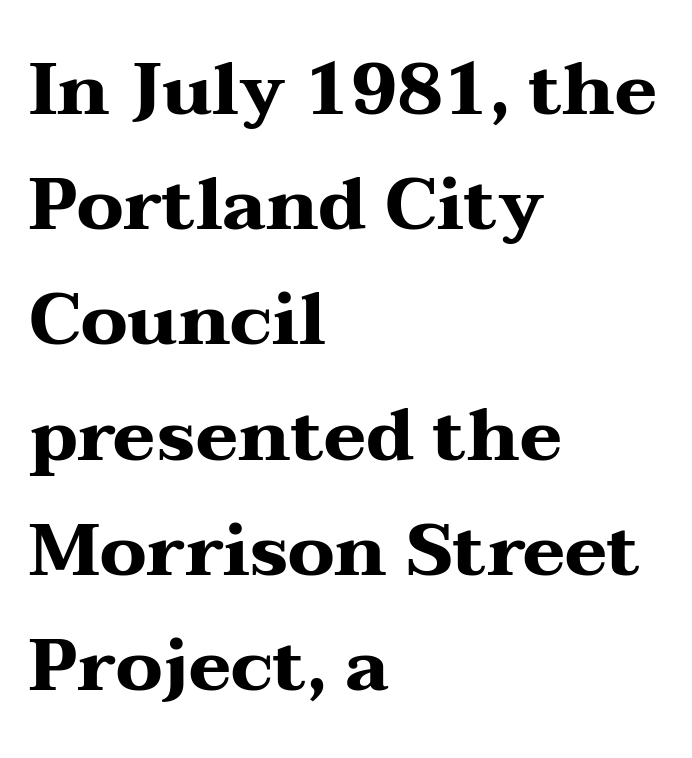
The image shows 72 px heavy, wide serif type, upright; set left-aligned, normal line spacing (1.6x), normal letter spacing, not underlined; medium stroke contrast and a medium x-height.
